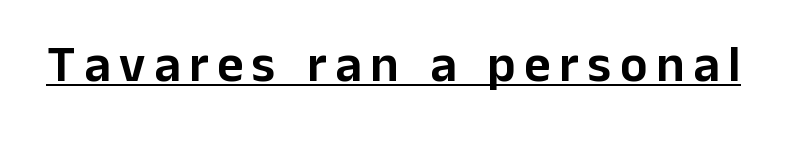
Upright lettering throughout. Is there an underline? Yes — a line sits under the letters. Varying glyph widths throughout — classic text-font behaviour. These lines are composed in type without serifs.
